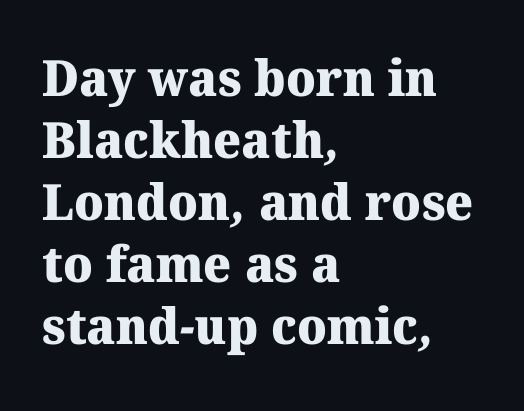
The image shows 50 px heavy serif type; set left-aligned, line spacing 1.24x, normal letter spacing, not underlined; medium stroke contrast and a medium x-height.
